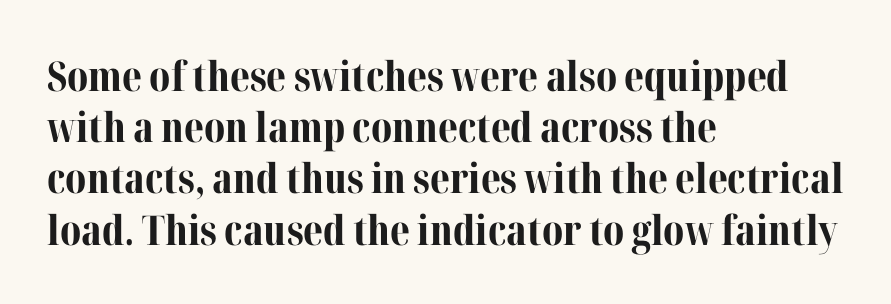
The image shows 41 px bold serif type, upright; set left-aligned, normal line spacing (1.25x), normal letter spacing, not underlined; medium stroke contrast and a medium x-height.
